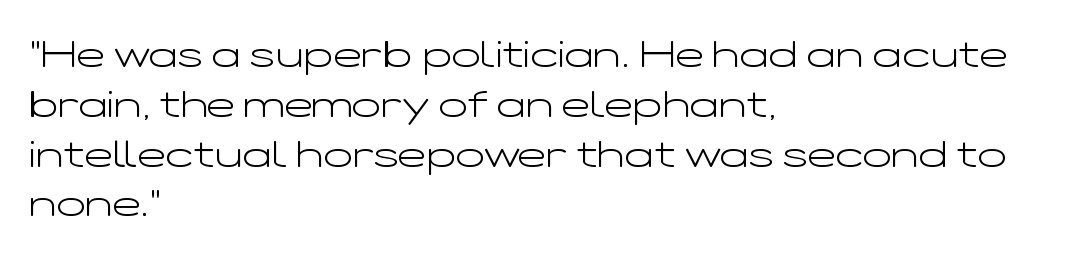
In terms of posture, this sample is upright. No chunkiness to these letters — they're not bold. The passage shown is not underscored anywhere. Teacher's note: observe the even left margin — that is flush-left alignment.
